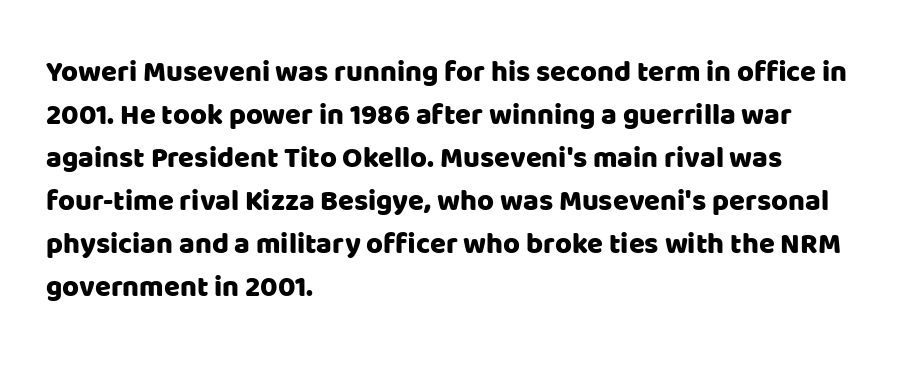
Q: Is the text italic (slanted)? A: No, it is upright.
Q: Is the typeface a serif or a sans-serif typeface? A: Sans-serif.
Q: Is the text underlined? A: No.
Q: How is the paragraph aligned? A: Left-aligned.
Q: Is the spacing between letters normal or unusually wide? A: Normal.
Q: Is the spacing between lines tight, normal or loose? A: Normal.
Q: Width (condensed, normal, or wide)? A: Normal.
Q: Stroke contrast? A: Low.
Q: x-height? A: Large.
Q: Monospaced? A: No.
